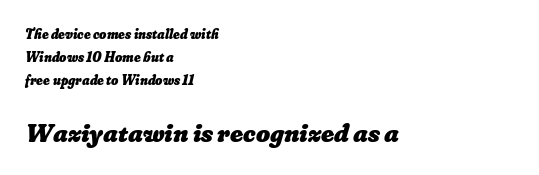
{"bold": "yes", "underline": "no", "align": "left", "line_spacing": "normal", "line_spacing_ratio": 1.63, "letter_spacing": "normal", "letter_spacing_em": 0.0, "larger_block": "second", "size_ratio": 1.93, "glyph_px": 27}
